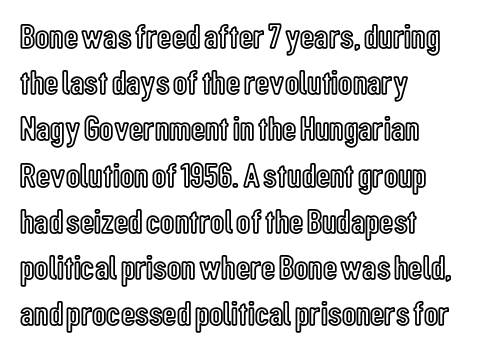
{"italic": "no", "width": "condensed", "x_height": "medium", "monospaced": "no", "underline": "no", "align": "left", "line_spacing": "normal", "line_spacing_ratio": 1.32, "letter_spacing": "normal", "letter_spacing_em": 0.0, "glyph_px": 35}
